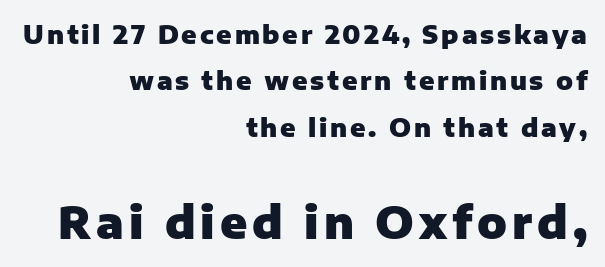
{"serif": "no", "italic": "no", "bold": "yes", "weight": "heavy", "width": "normal", "stroke_contrast": "low", "x_height": "medium", "monospaced": "no", "underline": "no", "align": "right", "line_spacing_ratio": 1.86, "larger_block": "second", "size_ratio": 1.76, "glyph_px": 44}
